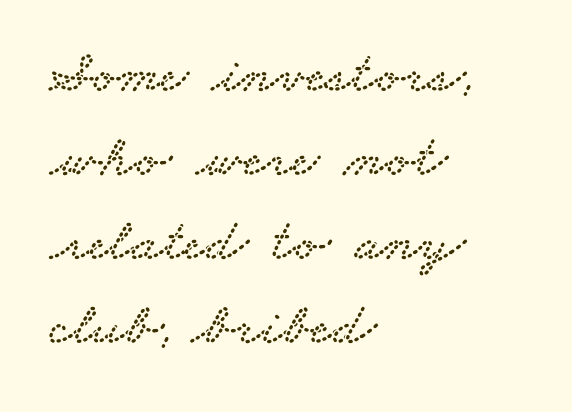
{"serif": "yes", "width": "wide", "stroke_contrast": "low", "x_height": "small", "monospaced": "no", "underline": "no", "align": "left", "line_spacing": "normal", "line_spacing_ratio": 1.4, "letter_spacing": "normal", "letter_spacing_em": 0.0, "glyph_px": 60}
